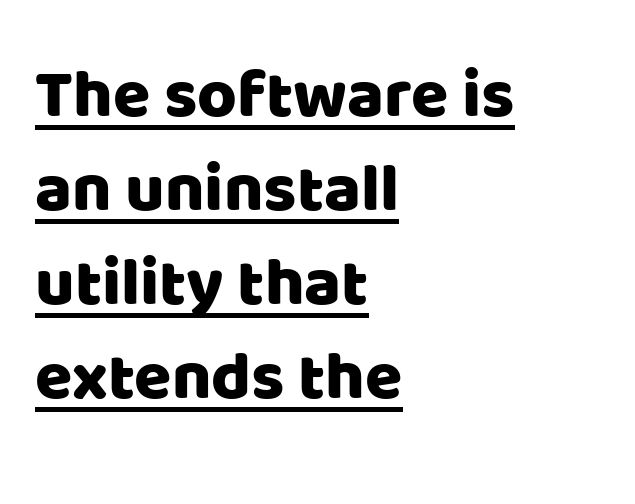
Q: Is the text italic (slanted)? A: No, it is upright.
Q: Is the typeface a serif or a sans-serif typeface? A: Sans-serif.
Q: Is the text underlined? A: Yes.
Q: How is the paragraph aligned? A: Left-aligned.
Q: Is the spacing between letters normal or unusually wide? A: Normal.
Q: Is the spacing between lines tight, normal or loose? A: Normal.
Q: Width (condensed, normal, or wide)? A: Normal.
Q: Stroke contrast? A: Low.
Q: x-height? A: Large.
Q: Monospaced? A: No.
